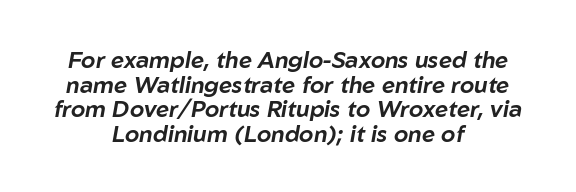
Q: Is the text italic (slanted)? A: Yes, it leans right by about 10 degrees.
Q: Is the text underlined? A: No.
Q: How is the paragraph aligned? A: Centered.
Q: Is the spacing between letters normal or unusually wide? A: Normal.
Q: Is the spacing between lines tight, normal or loose? A: Tight.
